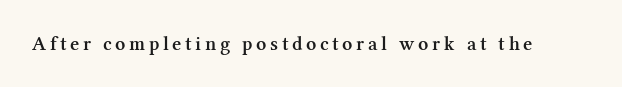
Italic? Not at all — the glyphs are vertical. The passage shown is not underscored anywhere. I'd describe the lettering as semibold — firm but not a full bold.
